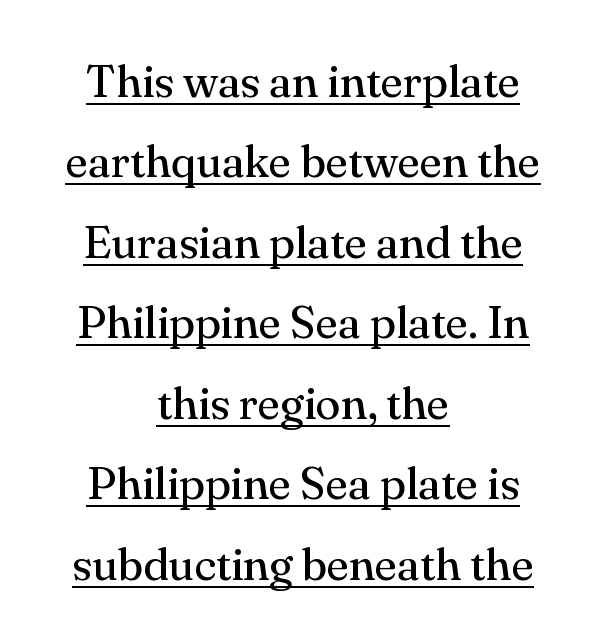
{"serif": "yes", "italic": "no", "bold": "no", "weight": "regular", "width": "normal", "stroke_contrast": "medium", "x_height": "small", "monospaced": "no", "underline": "yes", "align": "center", "line_spacing_ratio": 1.75, "letter_spacing": "normal", "letter_spacing_em": 0.0, "glyph_px": 46}
